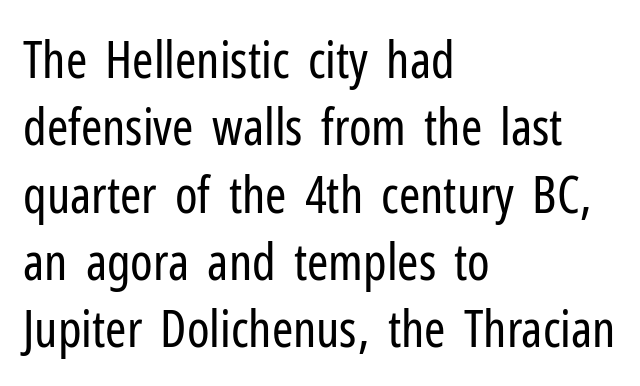
Q: Is the text bold? A: No.
Q: Is the text italic (slanted)? A: No, it is upright.
Q: Is the typeface a serif or a sans-serif typeface? A: Sans-serif.
Q: Is the text underlined? A: No.
Q: How is the paragraph aligned? A: Left-aligned.
Q: Is the spacing between letters normal or unusually wide? A: Normal.
Q: Is the spacing between lines tight, normal or loose? A: Normal.
Q: Width (condensed, normal, or wide)? A: Condensed.
Q: Stroke contrast? A: Low.
Q: x-height? A: Medium.
Q: Monospaced? A: No.
